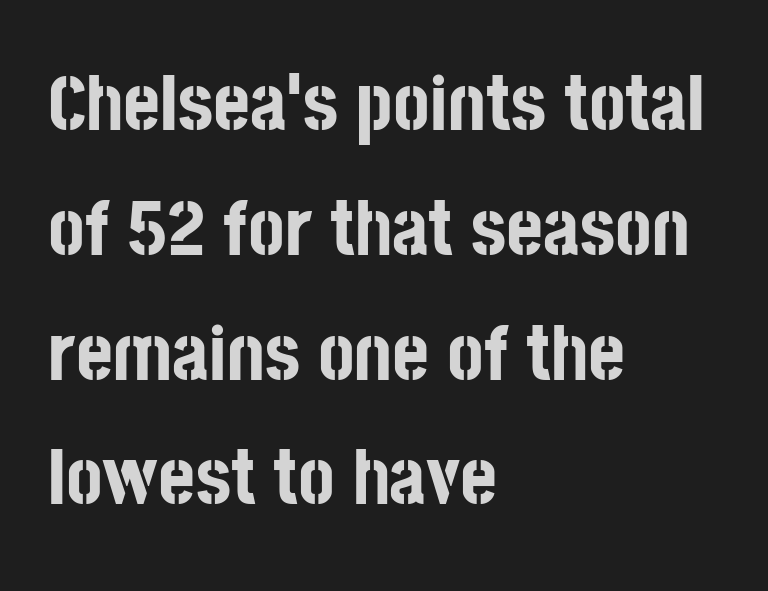
Q: Is the text bold? A: Yes.
Q: Is the text italic (slanted)? A: No, it is upright.
Q: Is the typeface a serif or a sans-serif typeface? A: Sans-serif.
Q: Is the text underlined? A: No.
Q: How is the paragraph aligned? A: Left-aligned.
Q: Is the spacing between letters normal or unusually wide? A: Normal.
Q: Is the spacing between lines tight, normal or loose? A: Normal.
Q: Width (condensed, normal, or wide)? A: Condensed.
Q: Stroke contrast? A: Low.
Q: x-height? A: Large.
Q: Monospaced? A: No.
